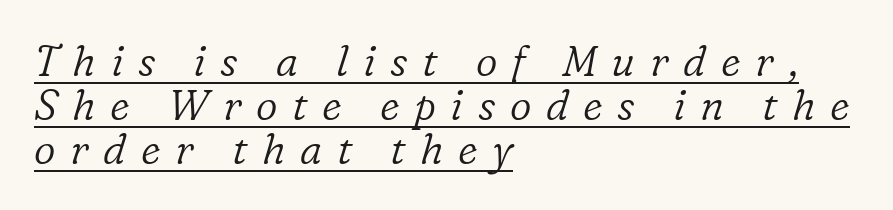
Q: Is the text bold? A: No.
Q: Is the text italic (slanted)? A: Yes, it leans right by about 16 degrees.
Q: Is the typeface a serif or a sans-serif typeface? A: Serif.
Q: Is the text underlined? A: Yes.
Q: How is the paragraph aligned? A: Left-aligned.
Q: Is the spacing between letters normal or unusually wide? A: Unusually wide.
Q: Is the spacing between lines tight, normal or loose? A: Tight.
Q: Width (condensed, normal, or wide)? A: Normal.
Q: Stroke contrast? A: Low.
Q: x-height? A: Medium.
Q: Monospaced? A: No.
